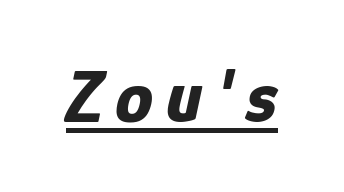
Q: Is the text bold? A: Yes.
Q: Is the text italic (slanted)? A: Yes, it leans right by about 12 degrees.
Q: Is the text underlined? A: Yes.
Q: Width (condensed, normal, or wide)? A: Condensed.
Q: Stroke contrast? A: Low.
Q: x-height? A: Medium.
Q: Monospaced? A: No.
